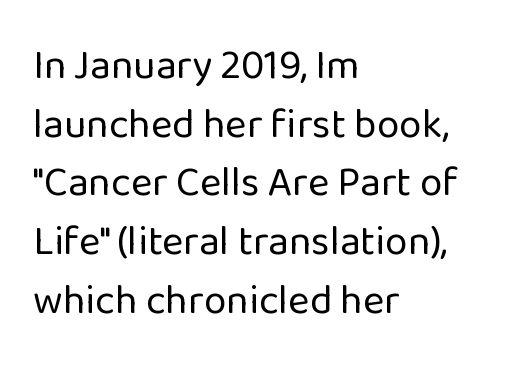
The typesetter chose a ragged-right arrangement here. The passage shown is typeset with a sans-serif family. Stems and bowls with no extra thickness — not bold. Letters rest on an invisible, unmarked baseline. Style check: upright.
